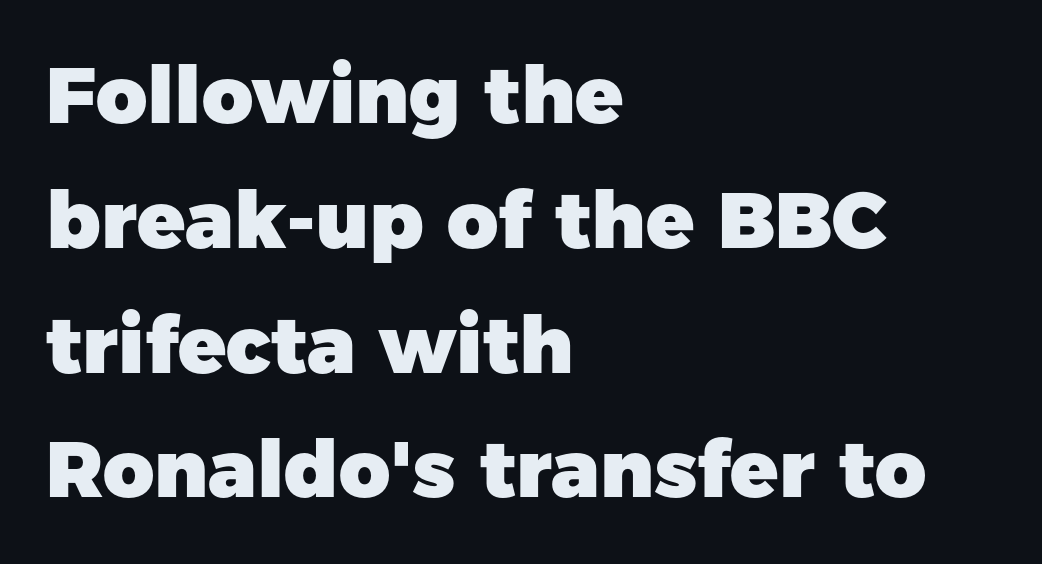
Q: Is the text bold? A: Yes.
Q: Is the text italic (slanted)? A: No, it is upright.
Q: Is the typeface a serif or a sans-serif typeface? A: Sans-serif.
Q: Is the text underlined? A: No.
Q: How is the paragraph aligned? A: Left-aligned.
Q: Is the spacing between letters normal or unusually wide? A: Normal.
Q: Is the spacing between lines tight, normal or loose? A: Normal.
Q: Width (condensed, normal, or wide)? A: Normal.
Q: Stroke contrast? A: Low.
Q: x-height? A: Medium.
Q: Monospaced? A: No.
